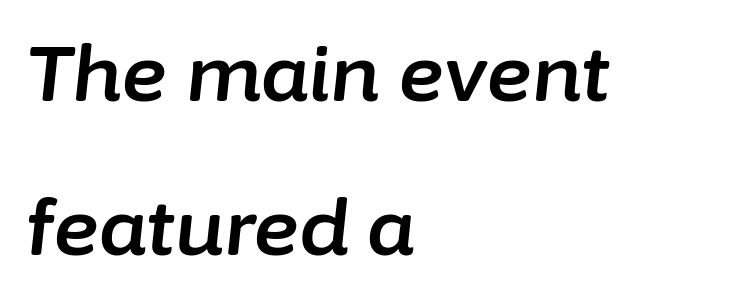
{"italic": "yes", "lean": "right", "slant_degrees": 6, "width": "normal", "stroke_contrast": "low", "x_height": "medium", "monospaced": "no", "underline": "no", "align": "left", "line_spacing": "loose", "line_spacing_ratio": 1.98, "letter_spacing": "normal", "letter_spacing_em": 0.0, "glyph_px": 78}
